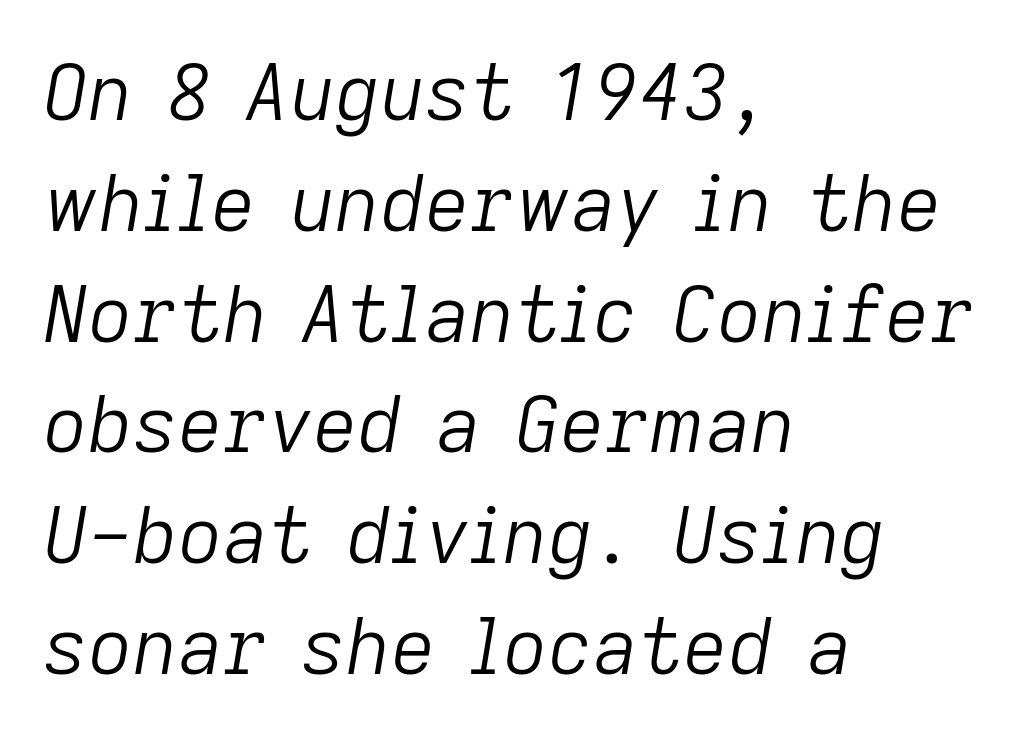
Q: Is the text bold? A: No.
Q: Is the text italic (slanted)? A: Yes, it leans right by about 9 degrees.
Q: Is the text underlined? A: No.
Q: How is the paragraph aligned? A: Left-aligned.
Q: Is the spacing between letters normal or unusually wide? A: Normal.
Q: Is the spacing between lines tight, normal or loose? A: Normal.
Q: Width (condensed, normal, or wide)? A: Normal.
Q: Stroke contrast? A: Low.
Q: x-height? A: Medium.
Q: Monospaced? A: No.
